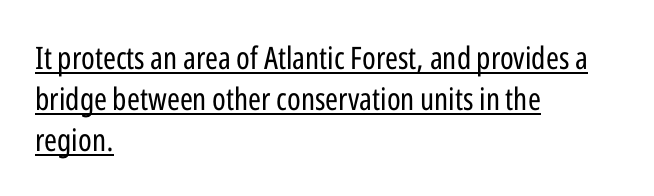
{"serif": "no", "italic": "no", "bold": "no", "weight": "regular", "width": "condensed", "stroke_contrast": "low", "x_height": "medium", "monospaced": "no", "underline": "yes", "align": "left", "line_spacing": "normal", "line_spacing_ratio": 1.32, "letter_spacing": "normal", "letter_spacing_em": 0.0, "glyph_px": 31}
